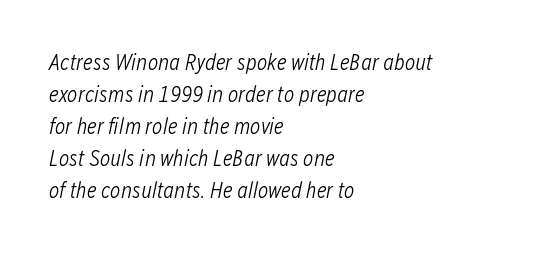
What stands out about the letter spacing? Nothing — it is the standard amount. The font's italic variant was chosen for this text. Each stroke keeps to a modest, everyday thickness or less. The rows are spaced the way most documents space them.
